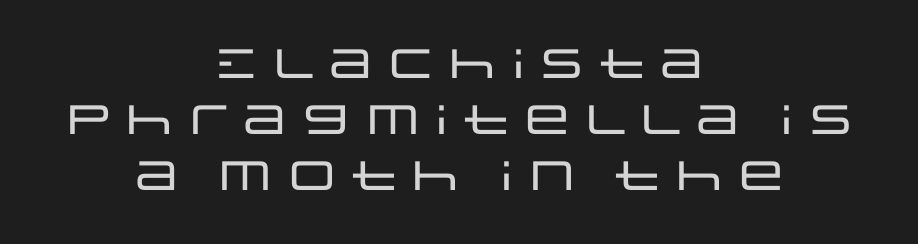
Q: Is the text italic (slanted)? A: No, it is upright.
Q: Is the typeface a serif or a sans-serif typeface? A: Sans-serif.
Q: Is the text underlined? A: No.
Q: How is the paragraph aligned? A: Centered.
Q: Is the spacing between letters normal or unusually wide? A: Normal.
Q: Is the spacing between lines tight, normal or loose? A: Normal.
Q: Width (condensed, normal, or wide)? A: Wide.
Q: Stroke contrast? A: Low.
Q: x-height? A: Large.
Q: Monospaced? A: No.
